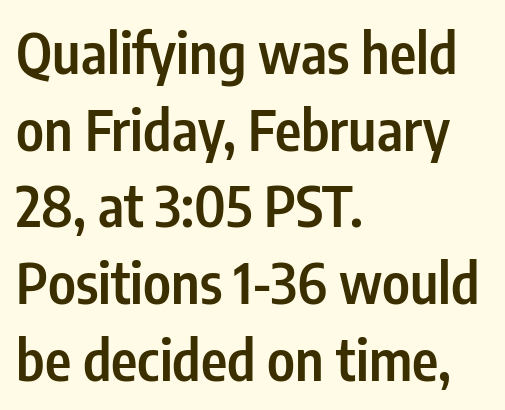
Q: Is the text bold? A: Semi-bold.
Q: Is the text italic (slanted)? A: No, it is upright.
Q: Is the typeface a serif or a sans-serif typeface? A: Sans-serif.
Q: Is the text underlined? A: No.
Q: How is the paragraph aligned? A: Left-aligned.
Q: Is the spacing between letters normal or unusually wide? A: Normal.
Q: Is the spacing between lines tight, normal or loose? A: Normal.
Q: Width (condensed, normal, or wide)? A: Condensed.
Q: Stroke contrast? A: Low.
Q: x-height? A: Medium.
Q: Monospaced? A: No.
